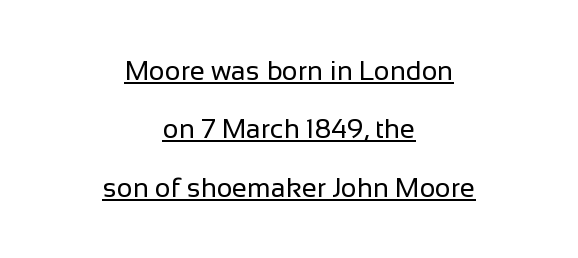
{"italic": "no", "bold": "no", "underline": "yes", "align": "center", "line_spacing": "loose", "line_spacing_ratio": 2.16, "letter_spacing": "normal", "letter_spacing_em": 0.0, "glyph_px": 27}
